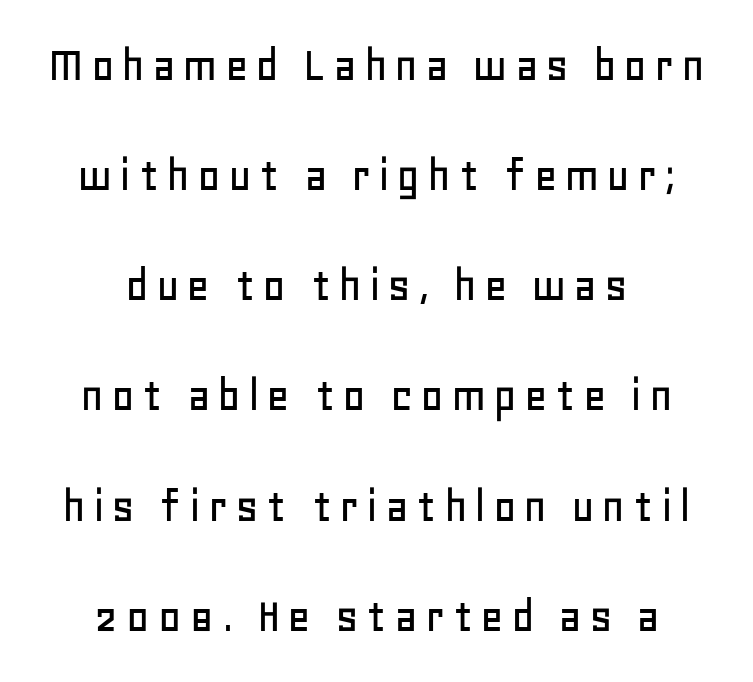
The image shows 51 px sans-serif type, upright; set centered, loose line spacing (2.16x), not underlined; low stroke contrast and a large x-height.
